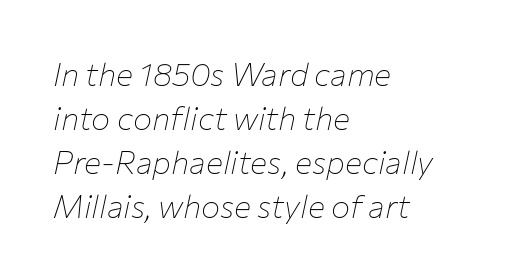
The words here are not underlined. A typesetter would call this proportional, since set widths differ per character. This is not heavy type; no bold has been used. The lettering tilts uniformly, giving the passage an italic look. Tracking value appears to be zero — textbook default spacing.
